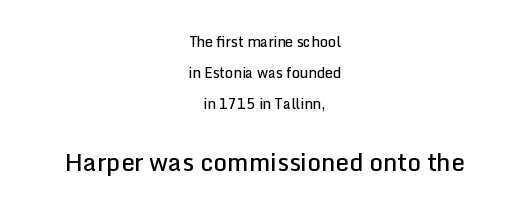
Both edges are ragged and mirror each other, which tells us the setting is centered. The lettering holds an erect, upright posture throughout. Students, note that the glyphs here touch the page at normal intervals. Does the weight exceed regular? Yes, but only to semibold. The line-height multiplier appears high, well above default. The block sitting lower on the canvas is the one with enlarged characters.
